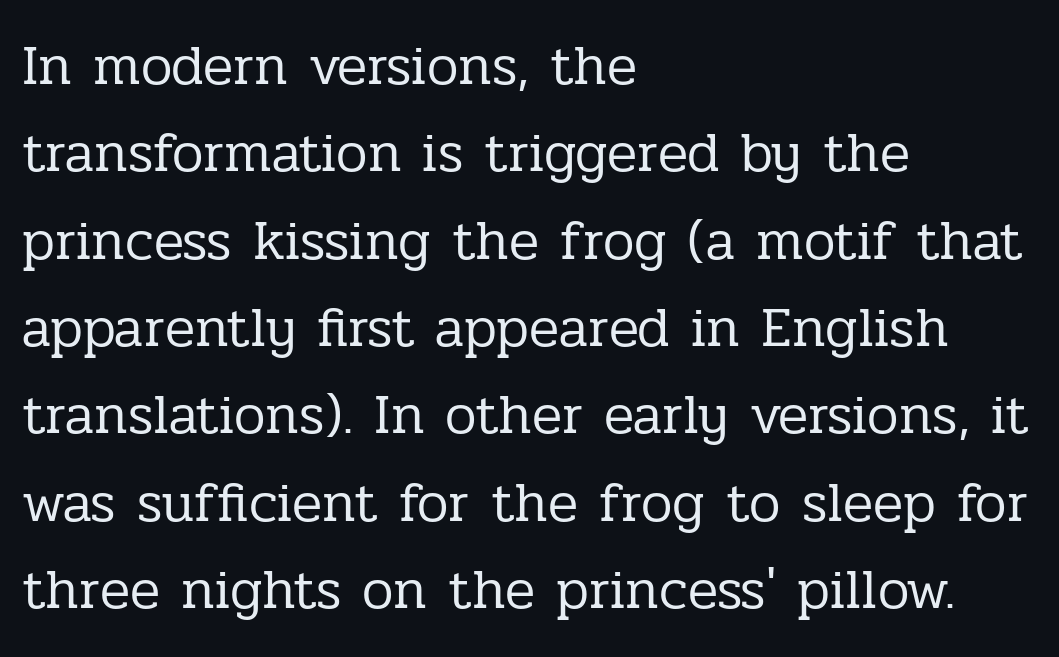
{"serif": "yes", "italic": "no", "bold": "no", "weight": "regular", "width": "normal", "stroke_contrast": "low", "x_height": "medium", "monospaced": "no", "underline": "no", "align": "left", "line_spacing": "normal", "line_spacing_ratio": 1.56, "letter_spacing": "normal", "letter_spacing_em": 0.0, "glyph_px": 56}
